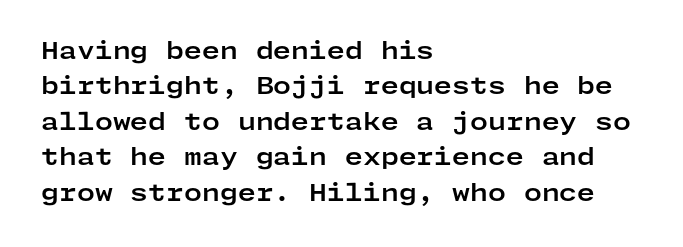
The strip under each line holds only bare page. The designer left line spacing at the default. Typeset ragged right — the left edge is the straight one. Heavy-handed strokes throughout: this text is bold.
